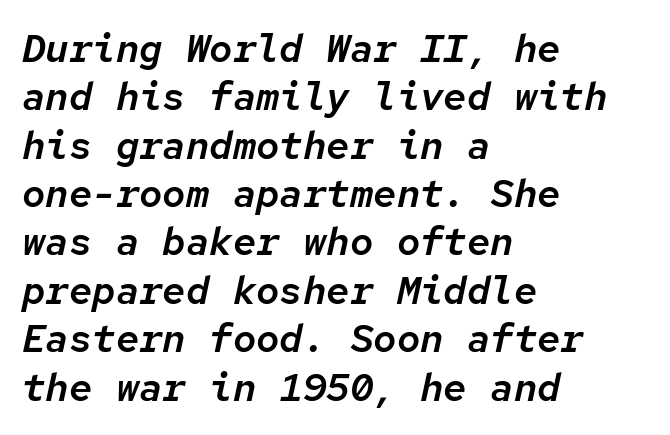
Q: Is the text italic (slanted)? A: Yes, it leans right by about 12 degrees.
Q: Is the text underlined? A: No.
Q: How is the paragraph aligned? A: Left-aligned.
Q: Is the spacing between letters normal or unusually wide? A: Normal.
Q: Width (condensed, normal, or wide)? A: Normal.
Q: Stroke contrast? A: Low.
Q: x-height? A: Medium.
Q: Monospaced? A: Yes.
